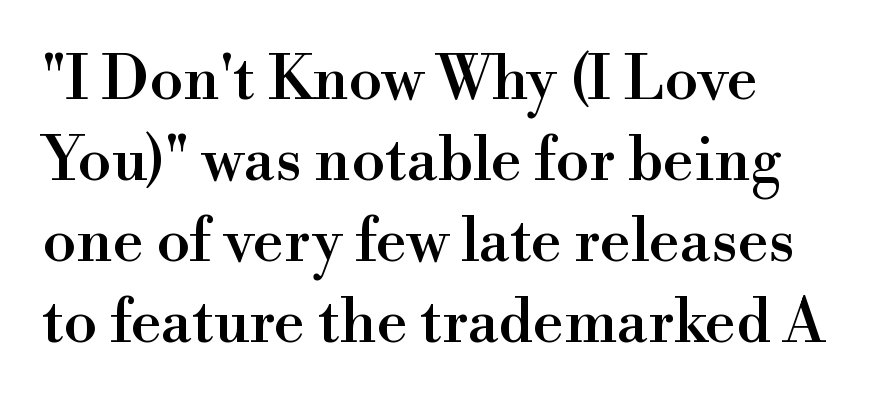
Leftover space on each line is placed entirely after the last word. Letterform terminals end in serifs throughout the passage. Upright lettering throughout. The line-height multiplier appears to be the usual default.
